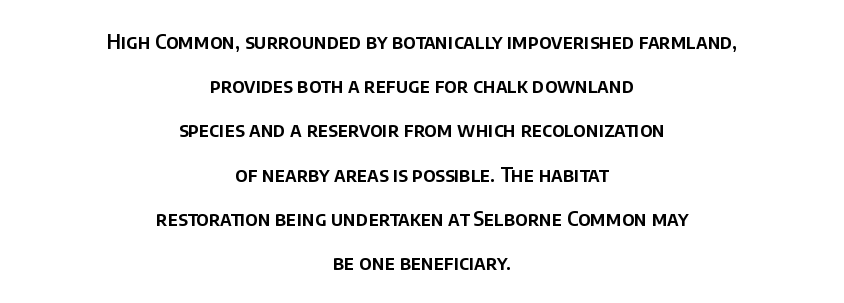
The image shows 20 px text type, upright; set centered, loose line spacing (2.21x), normal letter spacing, not underlined.
